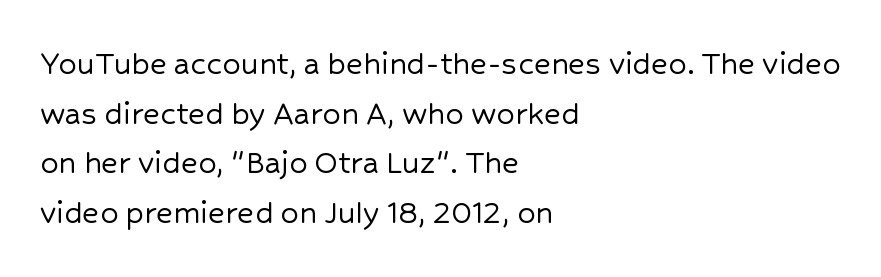
The image shows 36 px sans-serif type, upright; set left-aligned, normal line spacing (1.38x), normal letter spacing, not underlined; low stroke contrast and a medium x-height.
